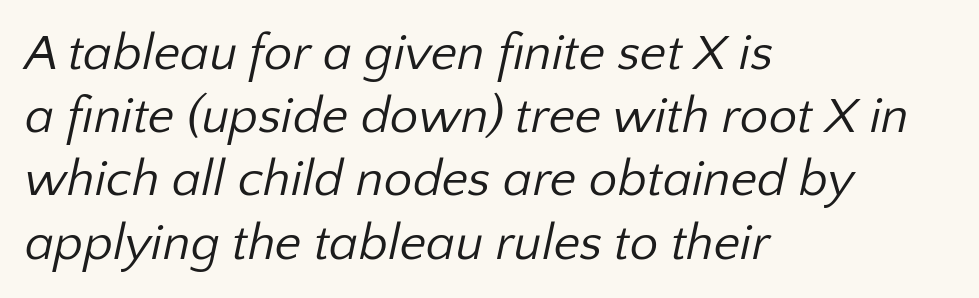
The image shows 51 px regular-weight sans-serif type; set left-aligned, line spacing 1.24x, normal letter spacing, not underlined; low stroke contrast and a medium x-height.
